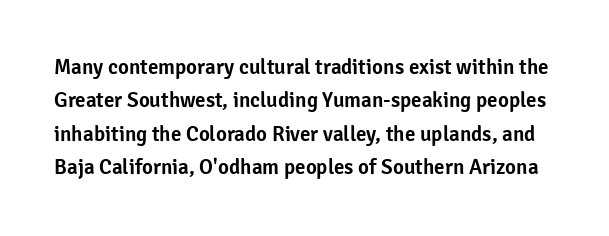
Q: Is the text italic (slanted)? A: No, it is upright.
Q: Is the text underlined? A: No.
Q: Is the spacing between letters normal or unusually wide? A: Normal.
Q: Is the spacing between lines tight, normal or loose? A: Normal.
